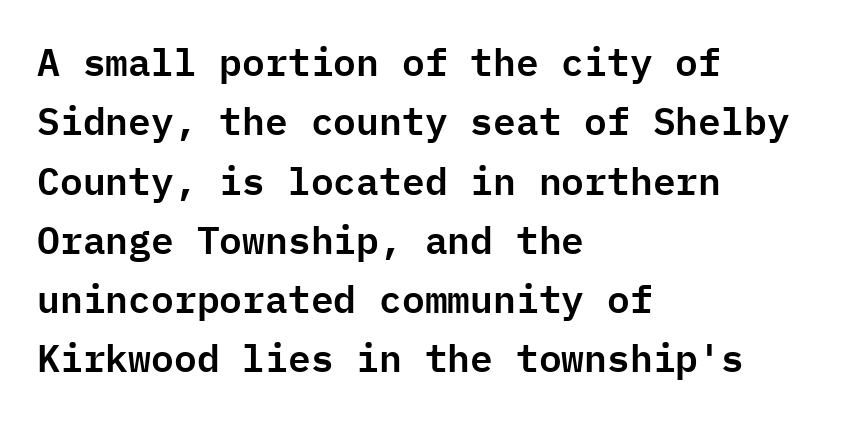
Q: Is the text italic (slanted)? A: No, it is upright.
Q: Is the typeface a serif or a sans-serif typeface? A: Sans-serif.
Q: Is the text underlined? A: No.
Q: How is the paragraph aligned? A: Left-aligned.
Q: Is the spacing between letters normal or unusually wide? A: Normal.
Q: Is the spacing between lines tight, normal or loose? A: Normal.
Q: Width (condensed, normal, or wide)? A: Normal.
Q: Stroke contrast? A: Low.
Q: x-height? A: Medium.
Q: Monospaced? A: Yes.
